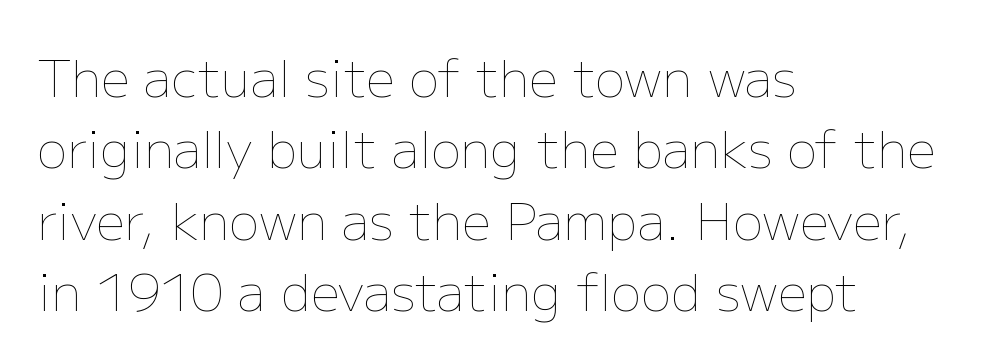
The image shows 51 px thin type, upright; set left-aligned, normal line spacing (1.4x), normal letter spacing, not underlined; low stroke contrast and a medium x-height.
